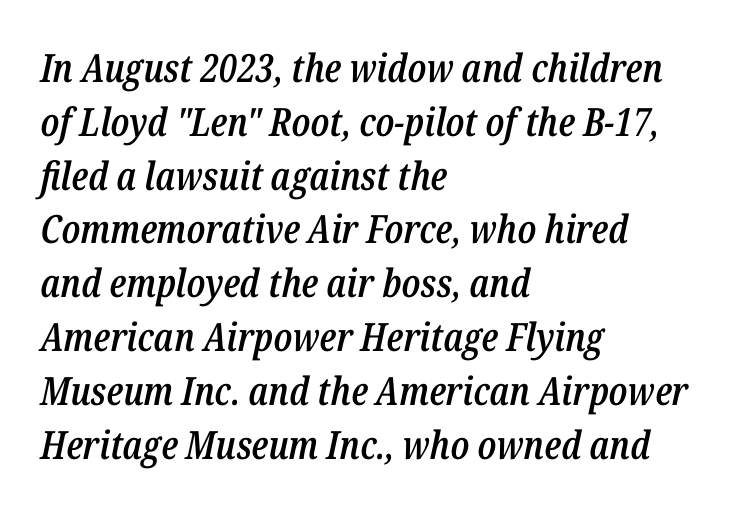
Q: Is the text bold? A: Semi-bold.
Q: Is the text italic (slanted)? A: Yes, it leans right by about 12 degrees.
Q: Is the text underlined? A: No.
Q: How is the paragraph aligned? A: Left-aligned.
Q: Is the spacing between letters normal or unusually wide? A: Normal.
Q: Is the spacing between lines tight, normal or loose? A: Normal.
Q: Width (condensed, normal, or wide)? A: Condensed.
Q: Stroke contrast? A: Low.
Q: x-height? A: Medium.
Q: Monospaced? A: No.
